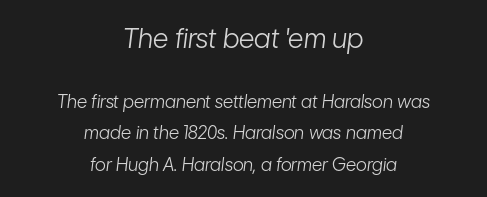
The emphasis by scale lands on block number one, above. Stems and bowls with no extra thickness — not bold. The face used here is rendered with its standard letterfit. Underline: absent.
